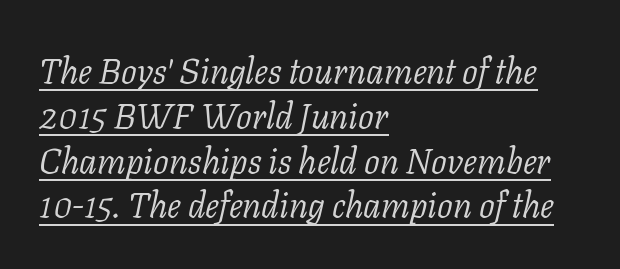
The image shows 35 px light serif type, italic (leaning right); set left-aligned, normal line spacing (1.28x), normal letter spacing, underlined; low stroke contrast and a medium x-height.
